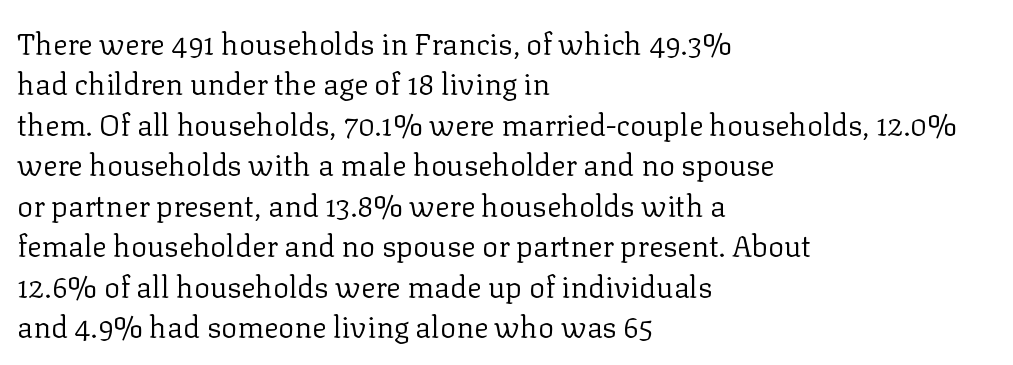
{"serif": "yes", "italic": "no", "bold": "no", "weight": "regular", "width": "normal", "stroke_contrast": "low", "x_height": "medium", "monospaced": "no", "underline": "no", "align": "left", "line_spacing": "normal", "line_spacing_ratio": 1.35, "letter_spacing": "normal", "letter_spacing_em": 0.0, "glyph_px": 30}
